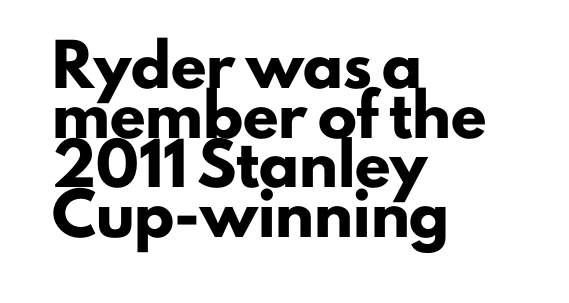
Q: Is the text bold? A: Yes.
Q: Is the text italic (slanted)? A: No, it is upright.
Q: Is the typeface a serif or a sans-serif typeface? A: Sans-serif.
Q: Is the text underlined? A: No.
Q: How is the paragraph aligned? A: Left-aligned.
Q: Is the spacing between letters normal or unusually wide? A: Normal.
Q: Is the spacing between lines tight, normal or loose? A: Normal.
Q: Width (condensed, normal, or wide)? A: Normal.
Q: Stroke contrast? A: Low.
Q: x-height? A: Small.
Q: Monospaced? A: No.
